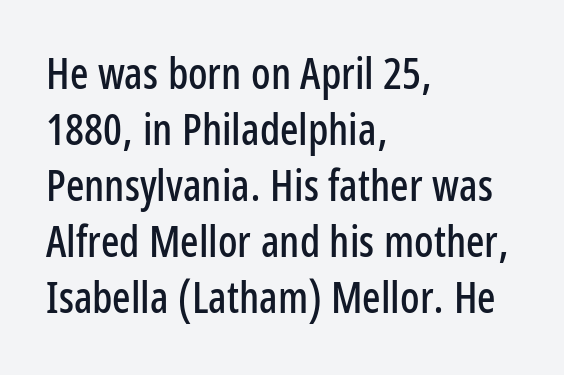
The image shows 43 px condensed sans-serif type, upright; set left-aligned, normal line spacing (1.3x), normal letter spacing, not underlined; low stroke contrast and a medium x-height.
